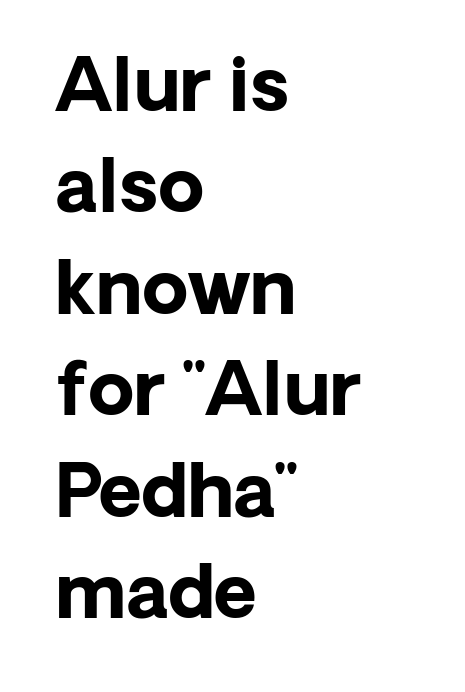
Spacing between characters is what you'd get straight out of the box. Varying glyph widths throughout — classic text-font behaviour. Look at the stroke-to-counter ratio: heavy, a bold. Notice how the stems are strictly vertical — no italics here.
